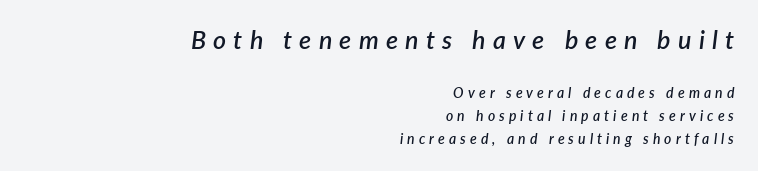
Q: Is the text bold? A: Semi-bold.
Q: Is the text italic (slanted)? A: Yes, it leans right by about 7 degrees.
Q: Is the text underlined? A: No.
Q: How is the paragraph aligned? A: Right-aligned.
Q: Is the spacing between letters normal or unusually wide? A: Unusually wide.
Q: Is the spacing between lines tight, normal or loose? A: Normal.
Q: Which block of text is set in a larger size, the first (top) or the second (bottom)? A: The first (top) one.
